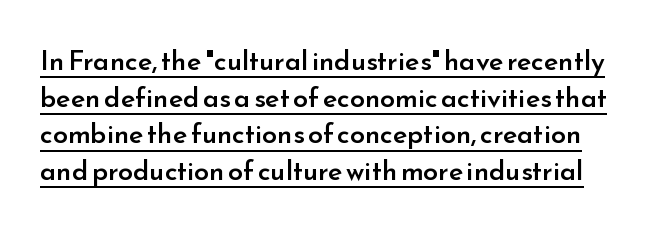
Q: Is the text bold? A: Semi-bold.
Q: Is the text italic (slanted)? A: No, it is upright.
Q: Is the text underlined? A: Yes.
Q: Is the spacing between letters normal or unusually wide? A: Normal.
Q: Is the spacing between lines tight, normal or loose? A: Normal.
